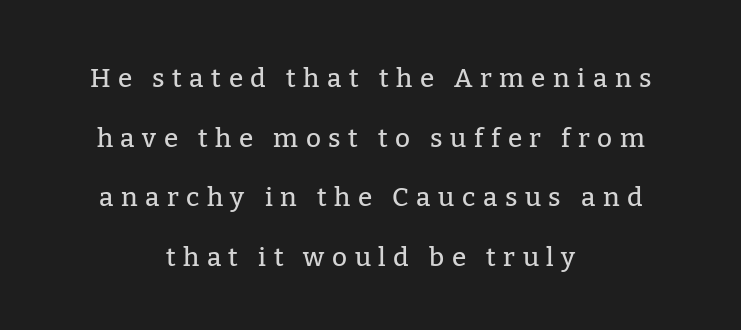
Q: Is the text italic (slanted)? A: No, it is upright.
Q: Is the text underlined? A: No.
Q: How is the paragraph aligned? A: Centered.
Q: Is the spacing between letters normal or unusually wide? A: Unusually wide.
Q: Is the spacing between lines tight, normal or loose? A: Loose.
